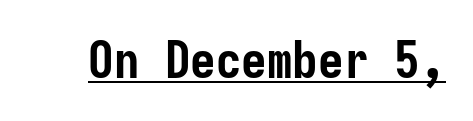
{"serif": "no", "italic": "no", "bold": "yes", "weight": "semibold", "width": "condensed", "stroke_contrast": "low", "x_height": "medium", "underline": "yes", "letter_spacing": "normal", "letter_spacing_em": 0.0, "glyph_px": 51}
